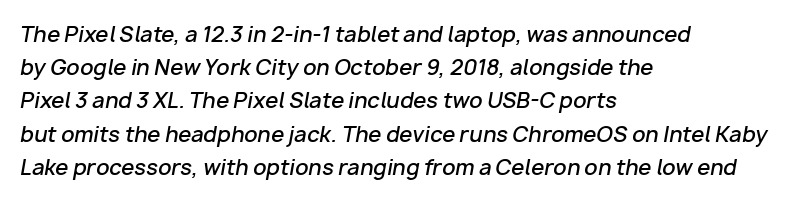
{"italic": "yes", "lean": "right", "slant_degrees": 10, "bold": "semi", "underline": "no", "align": "left", "line_spacing": "normal", "line_spacing_ratio": 1.58, "letter_spacing": "normal", "letter_spacing_em": 0.0, "glyph_px": 21}
